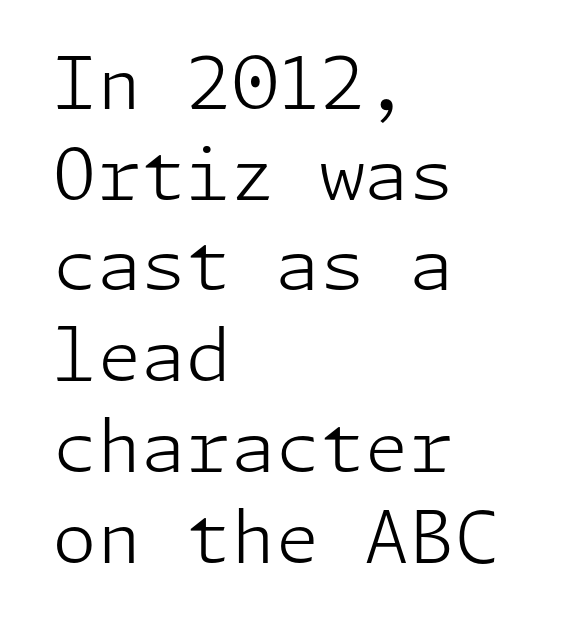
These lines sit exactly where default settings would place them. The foot of each line stays bare and open. The letterforms sit at book weight or below. A typesetter would call this zero additional tracking. Serifs: no, the terminals of the letterforms are clean. In terms of posture, this sample is upright.
